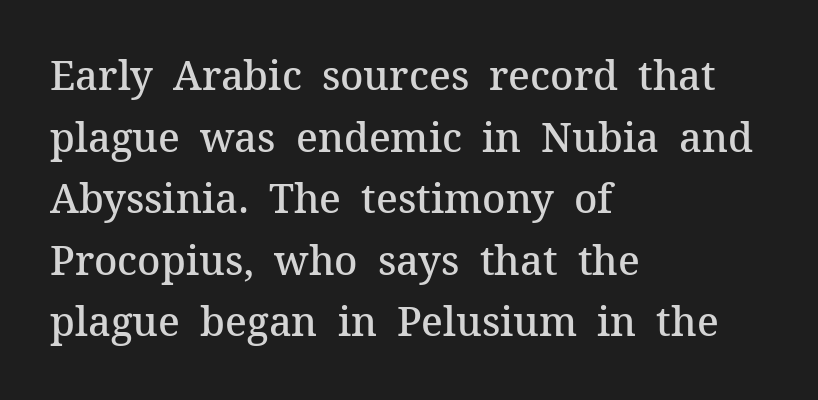
Q: Is the text bold? A: Semi-bold.
Q: Is the text italic (slanted)? A: No, it is upright.
Q: Is the typeface a serif or a sans-serif typeface? A: Serif.
Q: Is the text underlined? A: No.
Q: How is the paragraph aligned? A: Left-aligned.
Q: Is the spacing between letters normal or unusually wide? A: Normal.
Q: Is the spacing between lines tight, normal or loose? A: Normal.
Q: Width (condensed, normal, or wide)? A: Normal.
Q: Stroke contrast? A: Medium.
Q: x-height? A: Medium.
Q: Monospaced? A: No.
